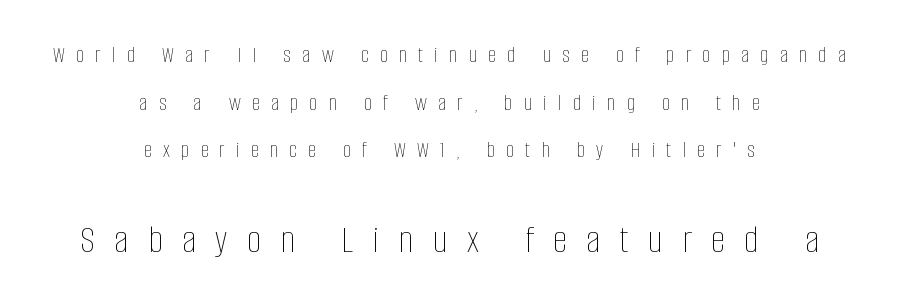
Q: Is the text bold? A: No.
Q: Is the text italic (slanted)? A: No, it is upright.
Q: Is the text underlined? A: No.
Q: How is the paragraph aligned? A: Centered.
Q: Is the spacing between letters normal or unusually wide? A: Unusually wide.
Q: Is the spacing between lines tight, normal or loose? A: Loose.
Q: Which block of text is set in a larger size, the first (top) or the second (bottom)? A: The second (bottom) one.
Q: Width (condensed, normal, or wide)? A: Condensed.
Q: Stroke contrast? A: Low.
Q: x-height? A: Large.
Q: Monospaced? A: No.
